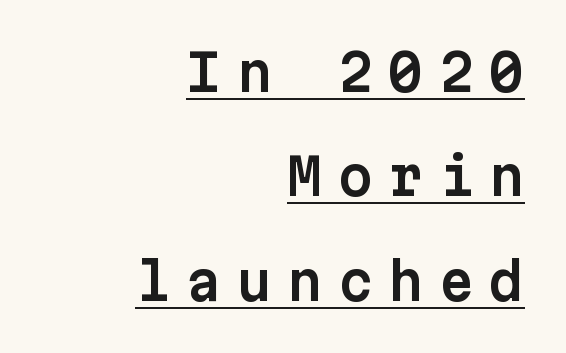
The image shows 50 px sans-serif type, upright, monospaced; set right-aligned, loose line spacing (2.09x), unusually wide letter spacing (+0.31 em), underlined; low stroke contrast and a medium x-height.
